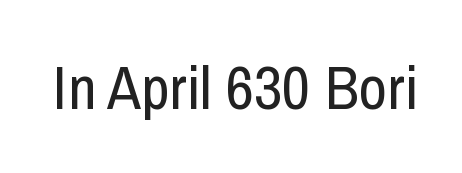
The image shows 62 px regular-weight, condensed sans-serif type, upright; set normal letter spacing, not underlined; low stroke contrast and a medium x-height.
